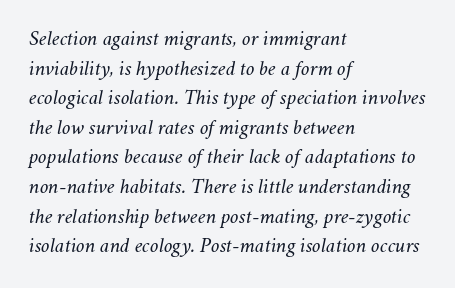
Q: Is the text bold? A: No.
Q: Is the text italic (slanted)? A: Yes, it leans right by about 11 degrees.
Q: Is the text underlined? A: No.
Q: How is the paragraph aligned? A: Left-aligned.
Q: Is the spacing between letters normal or unusually wide? A: Normal.
Q: Is the spacing between lines tight, normal or loose? A: Normal.
